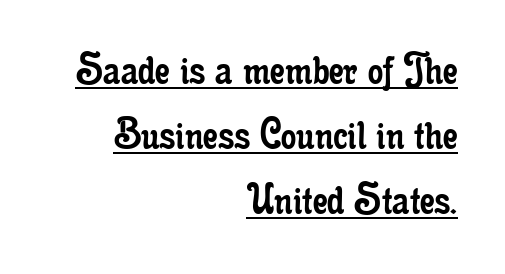
The image shows 48 px regular-weight, condensed serif type, upright; set right-aligned, normal line spacing (1.35x), normal letter spacing, underlined; low stroke contrast and a small x-height.
